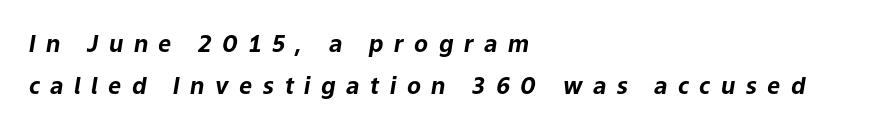
Q: Is the text bold? A: Yes.
Q: Is the text italic (slanted)? A: Yes, it leans right by about 9 degrees.
Q: Is the text underlined? A: No.
Q: How is the paragraph aligned? A: Left-aligned.
Q: Is the spacing between letters normal or unusually wide? A: Unusually wide.
